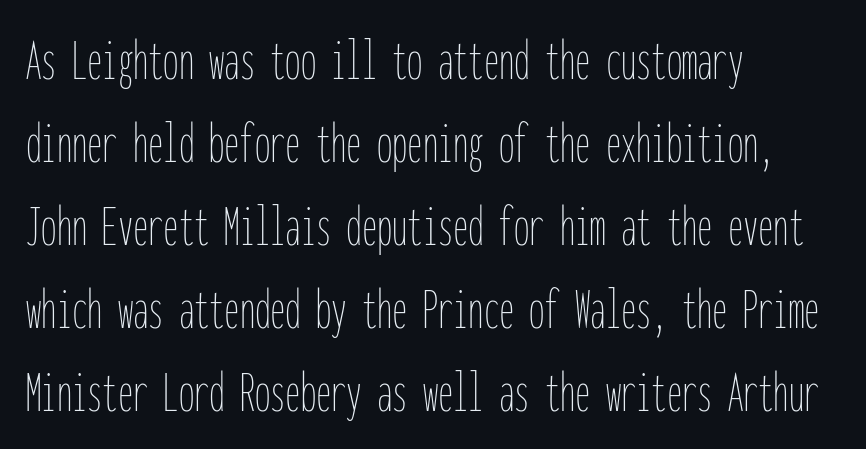
Q: Is the text bold? A: No.
Q: Is the text italic (slanted)? A: No, it is upright.
Q: Is the text underlined? A: No.
Q: How is the paragraph aligned? A: Left-aligned.
Q: Is the spacing between letters normal or unusually wide? A: Normal.
Q: Is the spacing between lines tight, normal or loose? A: Normal.
Q: Width (condensed, normal, or wide)? A: Condensed.
Q: Stroke contrast? A: Low.
Q: x-height? A: Medium.
Q: Monospaced? A: Yes.
